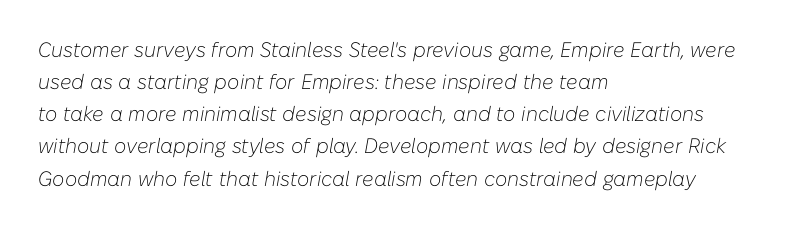
{"italic": "yes", "lean": "right", "slant_degrees": 10, "bold": "no", "underline": "no", "align": "left", "line_spacing": "normal", "line_spacing_ratio": 1.53, "letter_spacing": "normal", "letter_spacing_em": 0.0, "glyph_px": 21}
